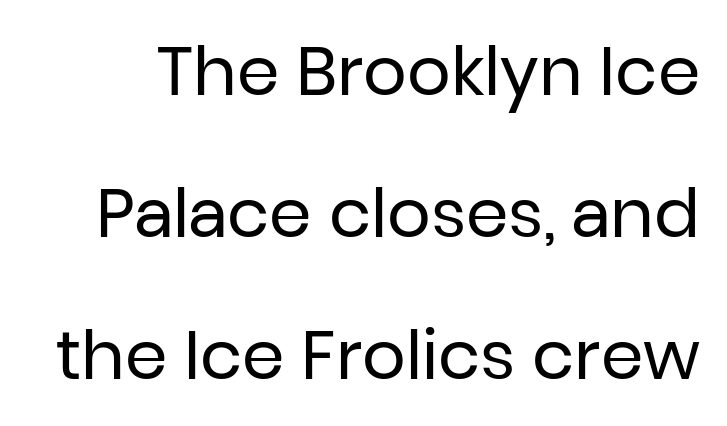
The image shows 68 px regular-weight sans-serif type, upright; set loose line spacing (2.09x), normal letter spacing, not underlined; low stroke contrast and a medium x-height.
